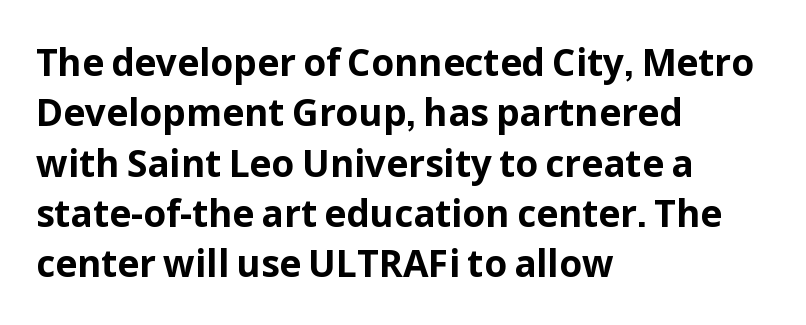
Designer's note — italics off, roman on. Leading matches the norm, producing a regular column. Students, this is bold: see how much ink each stroke carries. Character widths vary here, with narrow letters taking less room than wide ones. The passage is arranged the way most books set body copy — flush left. Nope, no serifs anywhere on these letters.
